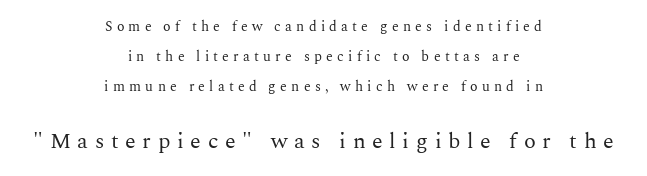
{"italic": "no", "bold": "no", "underline": "no", "align": "center", "line_spacing": "loose", "line_spacing_ratio": 2.16, "letter_spacing": "wide", "letter_spacing_em": 0.3, "larger_block": "second", "size_ratio": 1.57, "glyph_px": 22}
